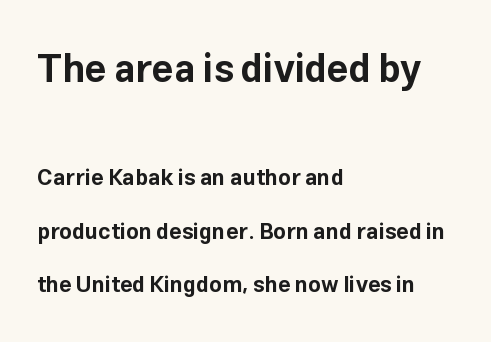
{"serif": "no", "italic": "no", "bold": "yes", "weight": "bold", "width": "normal", "stroke_contrast": "low", "x_height": "medium", "monospaced": "no", "underline": "no", "align": "left", "line_spacing": "loose", "line_spacing_ratio": 2.42, "letter_spacing": "normal", "letter_spacing_em": 0.0, "larger_block": "first", "size_ratio": 1.73, "glyph_px": 38}
